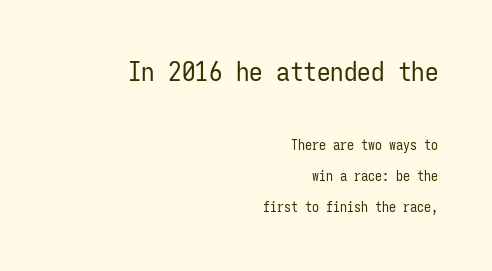
Q: Is the text bold? A: No.
Q: Is the text italic (slanted)? A: No, it is upright.
Q: Is the text underlined? A: No.
Q: How is the paragraph aligned? A: Right-aligned.
Q: Is the spacing between letters normal or unusually wide? A: Normal.
Q: Is the spacing between lines tight, normal or loose? A: Loose.
Q: Which block of text is set in a larger size, the first (top) or the second (bottom)? A: The first (top) one.
